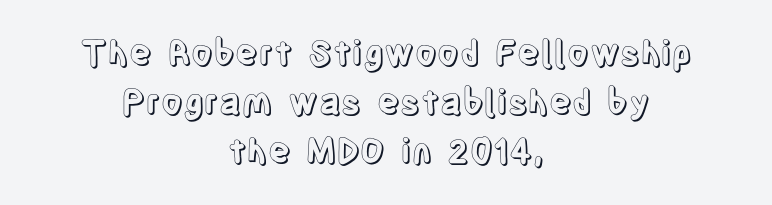
{"italic": "no", "width": "condensed", "x_height": "large", "monospaced": "no", "underline": "no", "align": "center", "line_spacing": "normal", "line_spacing_ratio": 1.44, "letter_spacing": "normal", "letter_spacing_em": 0.0, "glyph_px": 34}
